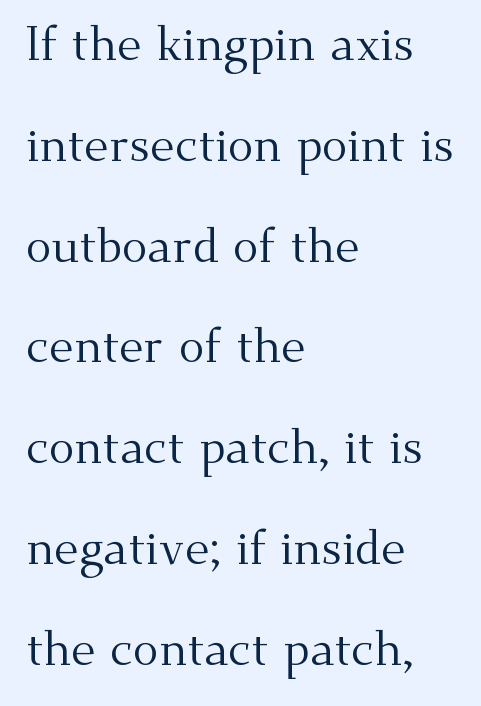
The image shows 48 px regular-weight serif type, upright; set left-aligned, loose line spacing (2.1x), normal letter spacing, not underlined; medium stroke contrast and a small x-height.
